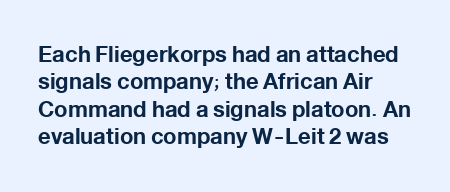
Only glyphs here, with clear space below each row. The type sits square on the baseline with zero lean. Short note: letters normally spaced. Summary of vertical rhythm: regular, with standard interline spacing. Thick stems and heavy bowls — unmistakably bold. Short and long lines alike share a common starting point at left.
